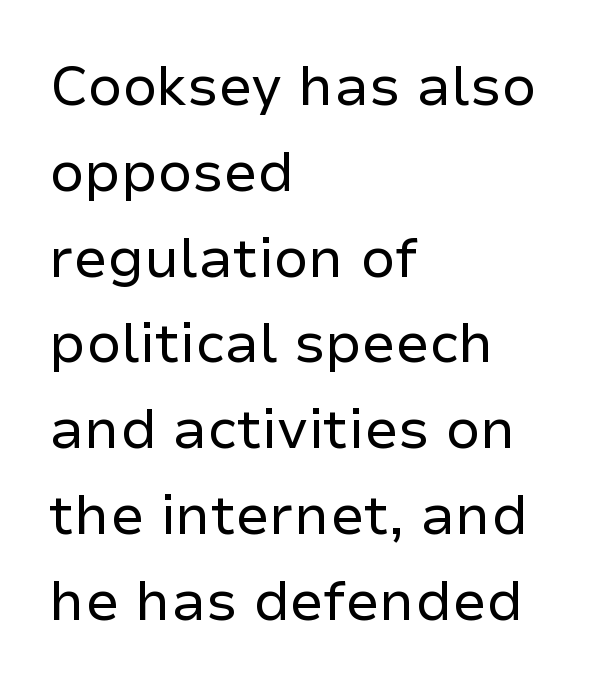
Q: Is the text bold? A: No.
Q: Is the text italic (slanted)? A: No, it is upright.
Q: Is the typeface a serif or a sans-serif typeface? A: Sans-serif.
Q: Is the text underlined? A: No.
Q: How is the paragraph aligned? A: Left-aligned.
Q: Is the spacing between letters normal or unusually wide? A: Normal.
Q: Is the spacing between lines tight, normal or loose? A: Normal.
Q: Width (condensed, normal, or wide)? A: Normal.
Q: Stroke contrast? A: Low.
Q: x-height? A: Medium.
Q: Monospaced? A: No.
